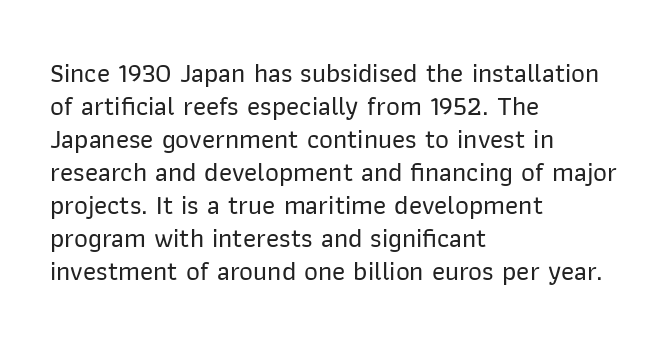
{"italic": "no", "underline": "no", "align": "left", "line_spacing_ratio": 1.22, "letter_spacing": "normal", "letter_spacing_em": 0.0, "glyph_px": 27}
